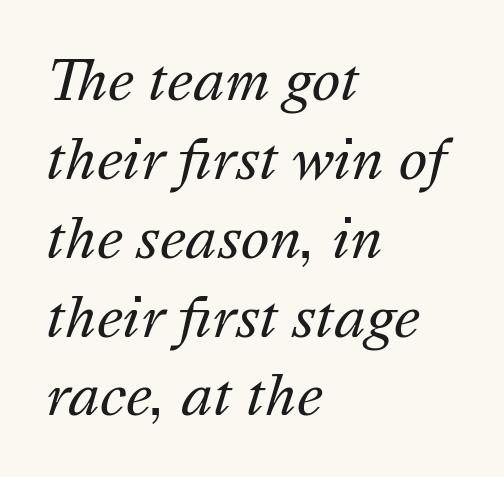
{"italic": "yes", "lean": "right", "slant_degrees": 16, "bold": "no", "weight": "regular", "width": "normal", "stroke_contrast": "medium", "x_height": "medium", "monospaced": "no", "underline": "no", "align": "left", "line_spacing": "normal", "line_spacing_ratio": 1.46, "letter_spacing": "normal", "letter_spacing_em": 0.0, "glyph_px": 54}
